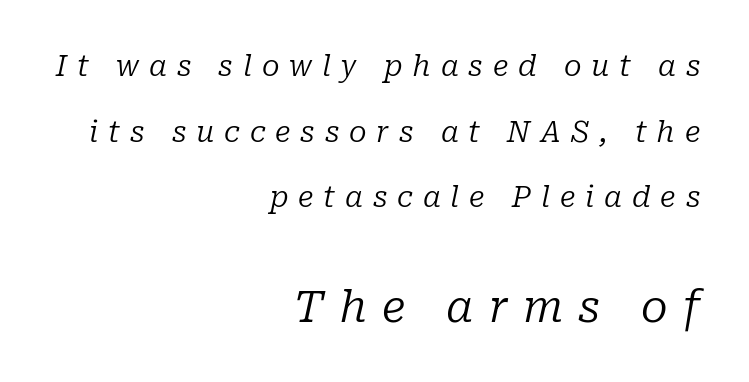
Q: Is the text bold? A: No.
Q: Is the text italic (slanted)? A: Yes, it leans right by about 10 degrees.
Q: Is the typeface a serif or a sans-serif typeface? A: Serif.
Q: Is the text underlined? A: No.
Q: How is the paragraph aligned? A: Right-aligned.
Q: Is the spacing between letters normal or unusually wide? A: Unusually wide.
Q: Is the spacing between lines tight, normal or loose? A: Loose.
Q: Which block of text is set in a larger size, the first (top) or the second (bottom)? A: The second (bottom) one.
Q: Width (condensed, normal, or wide)? A: Normal.
Q: Stroke contrast? A: Low.
Q: x-height? A: Medium.
Q: Monospaced? A: No.
